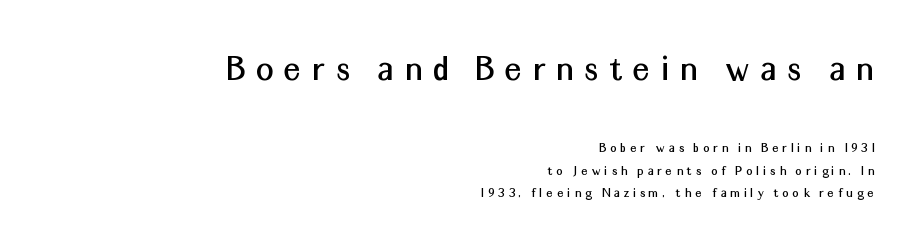
Q: Is the text italic (slanted)? A: No, it is upright.
Q: Is the typeface a serif or a sans-serif typeface? A: Sans-serif.
Q: Is the text underlined? A: No.
Q: How is the paragraph aligned? A: Right-aligned.
Q: Is the spacing between letters normal or unusually wide? A: Unusually wide.
Q: Is the spacing between lines tight, normal or loose? A: Normal.
Q: Which block of text is set in a larger size, the first (top) or the second (bottom)? A: The first (top) one.
Q: Width (condensed, normal, or wide)? A: Normal.
Q: Stroke contrast? A: Medium.
Q: x-height? A: Medium.
Q: Monospaced? A: No.
